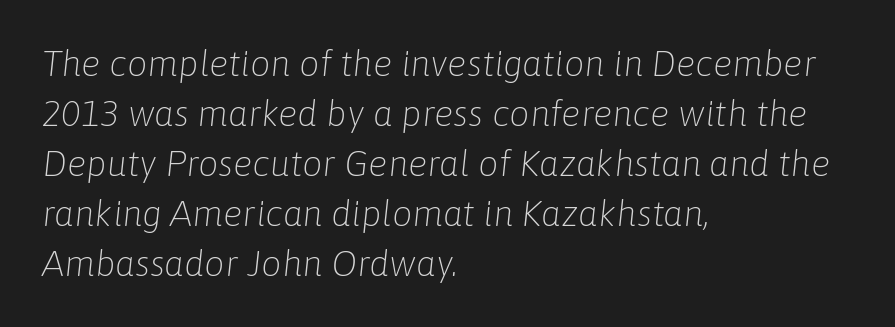
Q: Is the text bold? A: No.
Q: Is the text italic (slanted)? A: Yes, it leans right by about 6 degrees.
Q: Is the text underlined? A: No.
Q: How is the paragraph aligned? A: Left-aligned.
Q: Is the spacing between letters normal or unusually wide? A: Normal.
Q: Is the spacing between lines tight, normal or loose? A: Normal.
Q: Width (condensed, normal, or wide)? A: Normal.
Q: Stroke contrast? A: Low.
Q: x-height? A: Medium.
Q: Monospaced? A: No.
